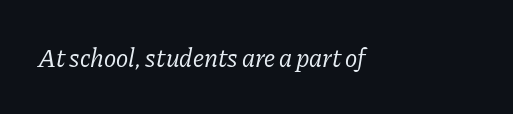
{"italic": "yes", "lean": "right", "slant_degrees": 11, "bold": "no", "underline": "no", "align": "left", "letter_spacing": "normal", "letter_spacing_em": 0.0, "glyph_px": 26}
